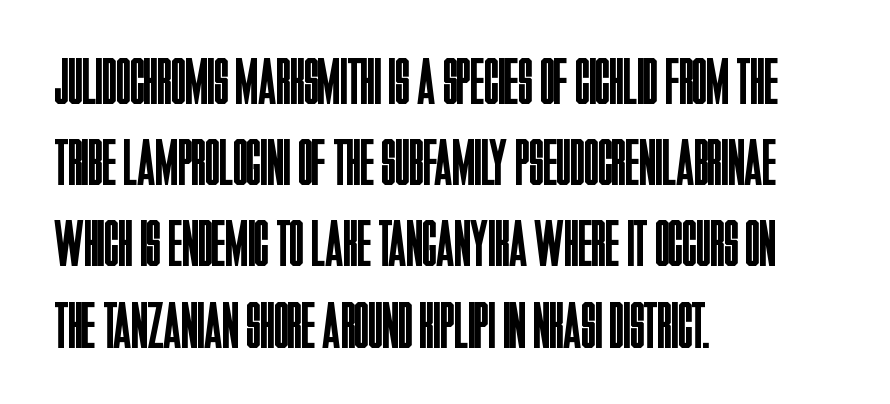
Here the glyphs are tracked normally, forming tight word shapes. Character widths vary here, with narrow letters taking less room than wide ones. Underlining? Definitely not there. Does the type have serifs? No, each stem ends abruptly.
